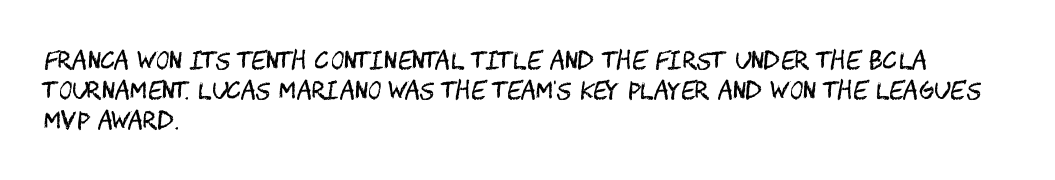
Q: Is the text bold? A: No.
Q: Is the text italic (slanted)? A: No, it is upright.
Q: Is the text underlined? A: No.
Q: How is the paragraph aligned? A: Left-aligned.
Q: Is the spacing between letters normal or unusually wide? A: Normal.
Q: Is the spacing between lines tight, normal or loose? A: Normal.
